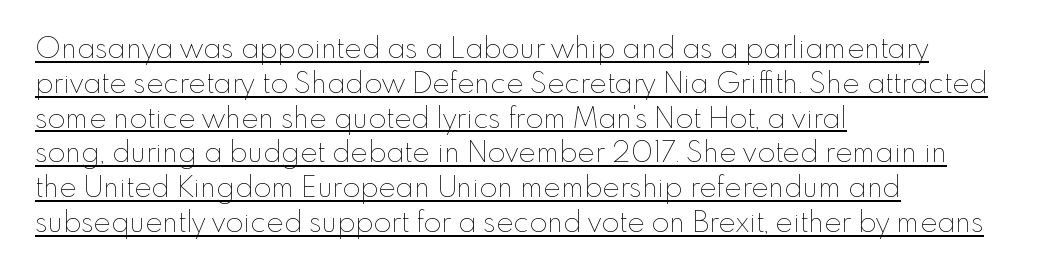
Q: Is the text bold? A: No.
Q: Is the text italic (slanted)? A: No, it is upright.
Q: Is the text underlined? A: Yes.
Q: How is the paragraph aligned? A: Left-aligned.
Q: Is the spacing between letters normal or unusually wide? A: Normal.
Q: Width (condensed, normal, or wide)? A: Normal.
Q: Stroke contrast? A: Low.
Q: x-height? A: Small.
Q: Monospaced? A: No.
